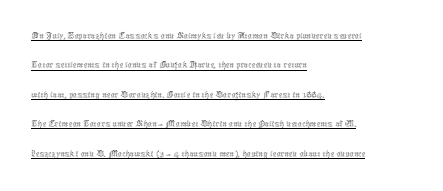
The image shows 21 px text type, upright; set left-aligned, normal line spacing (1.4x), normal letter spacing, underlined.
